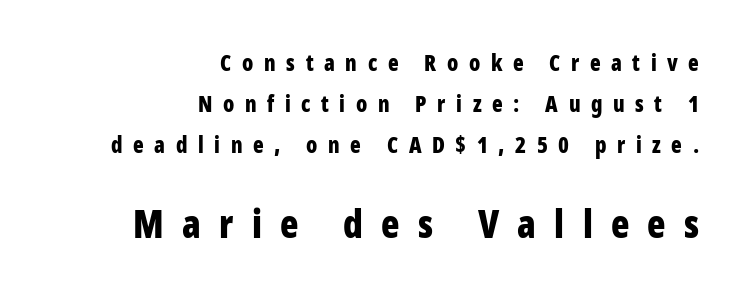
Here the second block reads like a headline and the first like body copy. This rendering features lettering with no underline. The passage shown is typeset with a sans-serif family. Which margin do the lines hug? The right one — the left edge is uneven. Tall strokes in this sample are plumb rather than angled.
